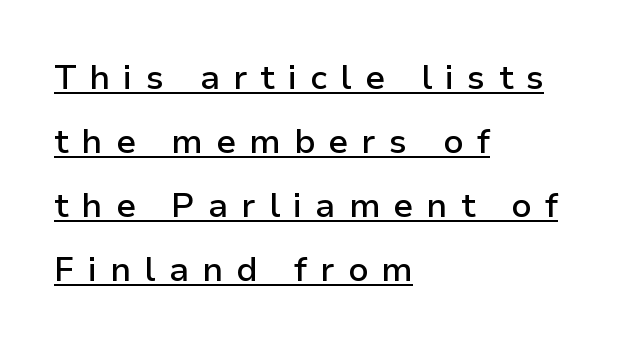
{"serif": "no", "italic": "no", "bold": "semi", "weight": "semibold", "width": "normal", "stroke_contrast": "low", "x_height": "medium", "monospaced": "no", "underline": "yes", "align": "left", "line_spacing_ratio": 1.88, "letter_spacing": "wide", "letter_spacing_em": 0.39, "glyph_px": 34}
